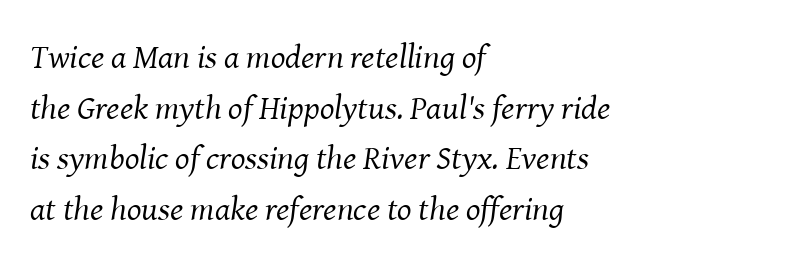
{"serif": "yes", "italic": "yes", "lean": "right", "slant_degrees": 8, "bold": "no", "weight": "regular", "width": "normal", "stroke_contrast": "medium", "x_height": "medium", "monospaced": "no", "underline": "no", "align": "left", "line_spacing": "normal", "line_spacing_ratio": 1.49, "letter_spacing": "normal", "letter_spacing_em": 0.0, "glyph_px": 34}
